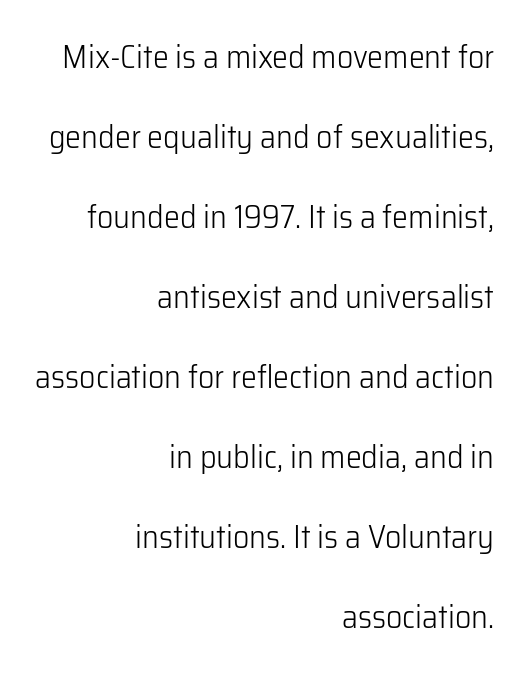
This is roman type, the default non-slanted kind. The gaps between neighbouring characters are ordinary and unremarkable. The letters look calm and open, with moderate or lighter stems. The designer dialed line spacing up above the default.
